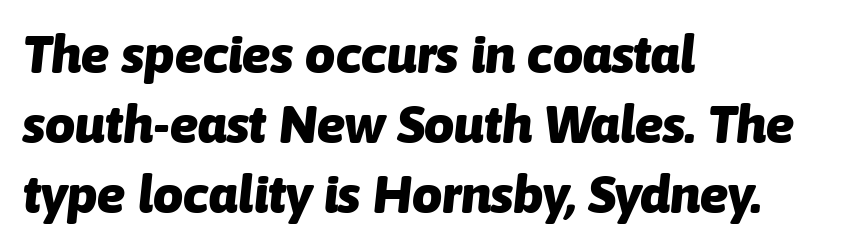
Do the characters align in a grid? No, the font is proportional. The passage is arranged the way most books set body copy — flush left. The text carries the slant typical of an italic or oblique font. Check the space under the baseline: it is left empty. Pretty heavy lettering here — definitely bold.
